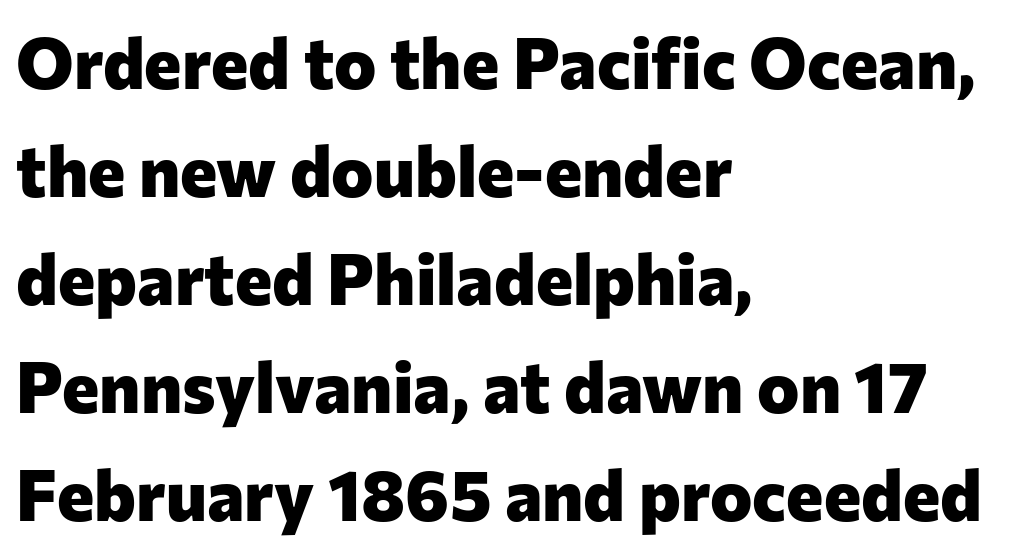
The image shows 71 px heavy sans-serif type, upright; set left-aligned, normal line spacing (1.52x), normal letter spacing, not underlined; low stroke contrast and a medium x-height.
